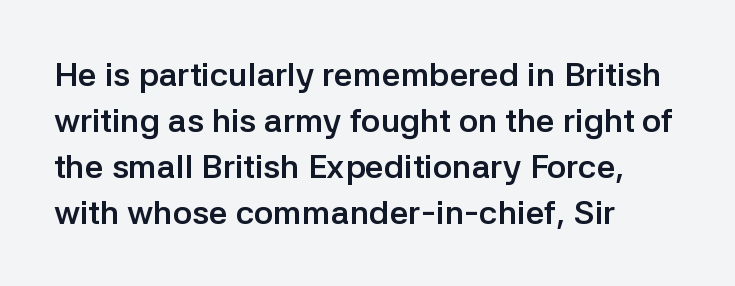
Varying glyph widths throughout — classic text-font behaviour. The rendering anchors every line to the left-hand side. Nobody touched the tracking dial on this one. Ordinary non-slanted type is in use. This block has exactly the height ordinary leading produces. Does the type have serifs? No, each stem ends abruptly.
